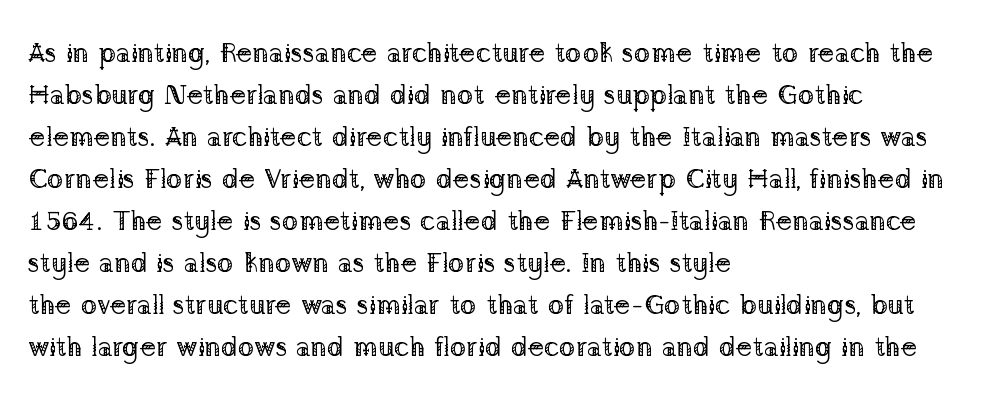
Q: Is the text bold? A: No.
Q: Is the text italic (slanted)? A: No, it is upright.
Q: Is the typeface a serif or a sans-serif typeface? A: Serif.
Q: Is the text underlined? A: No.
Q: How is the paragraph aligned? A: Left-aligned.
Q: Is the spacing between letters normal or unusually wide? A: Normal.
Q: Is the spacing between lines tight, normal or loose? A: Normal.
Q: Width (condensed, normal, or wide)? A: Normal.
Q: Stroke contrast? A: Low.
Q: x-height? A: Medium.
Q: Monospaced? A: No.
